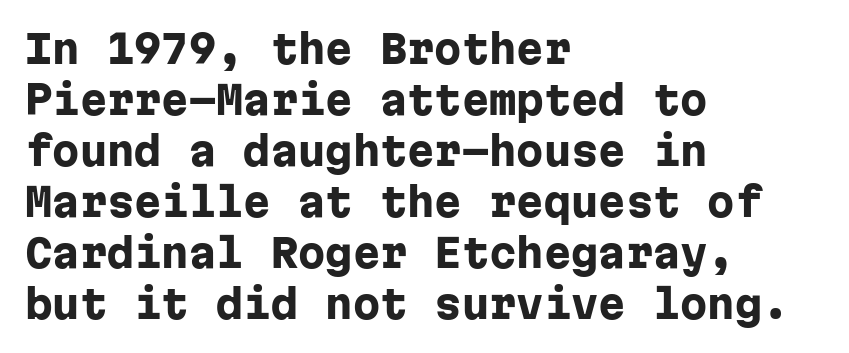
The passage shown is emphatically bold. The line-height multiplier appears to be the usual default. These lines are set flush left with a ragged right edge. The rendering shows plain stroke endings on the letterforms — a sans-serif design.
